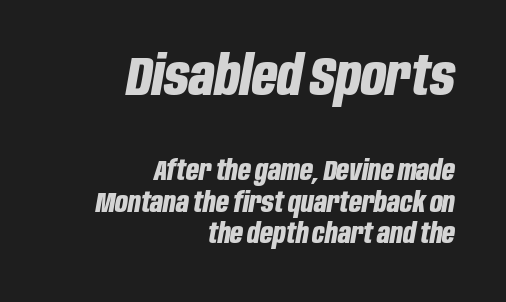
If you drew a ruler down the right edge, every line would touch it. When letters slant like this, we call the style italic. The rendering uses a small line-height, squeezing the rows. The letters sit at their default tracking, neither squeezed nor spread. The first block has been scaled up relative to the second.
